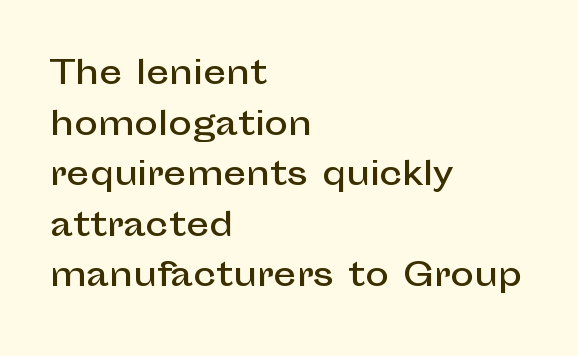
{"serif": "no", "italic": "no", "width": "normal", "stroke_contrast": "low", "x_height": "medium", "monospaced": "no", "underline": "no", "align": "left", "line_spacing": "normal", "line_spacing_ratio": 1.58, "letter_spacing": "normal", "letter_spacing_em": 0.0, "glyph_px": 32}
